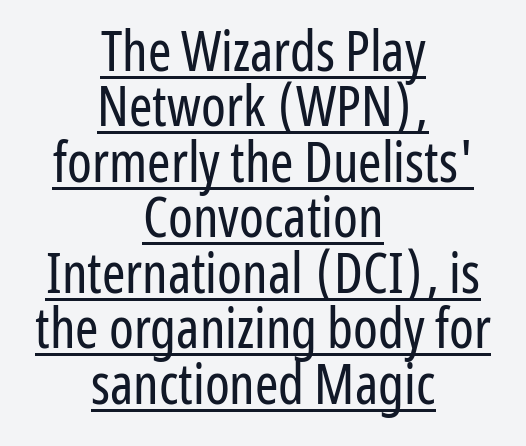
The rendering uses a small line-height, squeezing the rows. Compared with a flush-left layout, this one balances lines on the center instead. The typeface has the unassuming heft of standard copy or less. How are the letters spaced? Ordinarily, with no added tracking.
